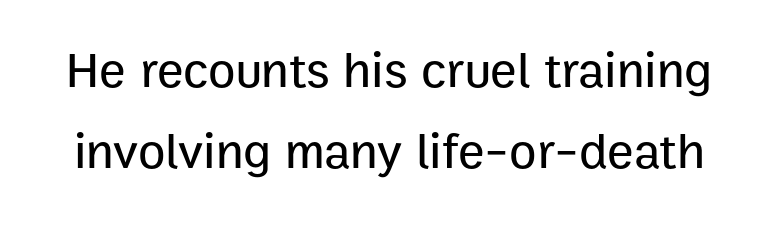
{"serif": "no", "italic": "no", "width": "normal", "stroke_contrast": "low", "x_height": "medium", "monospaced": "no", "underline": "no", "line_spacing": "normal", "line_spacing_ratio": 1.63, "letter_spacing": "normal", "letter_spacing_em": 0.0, "glyph_px": 50}
